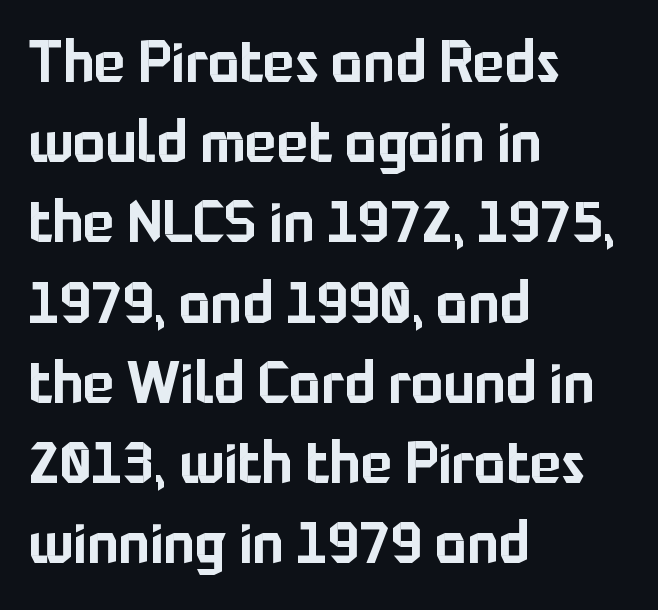
The image shows 59 px sans-serif type, upright; set left-aligned, normal line spacing (1.36x), normal letter spacing, not underlined; low stroke contrast and a medium x-height.
